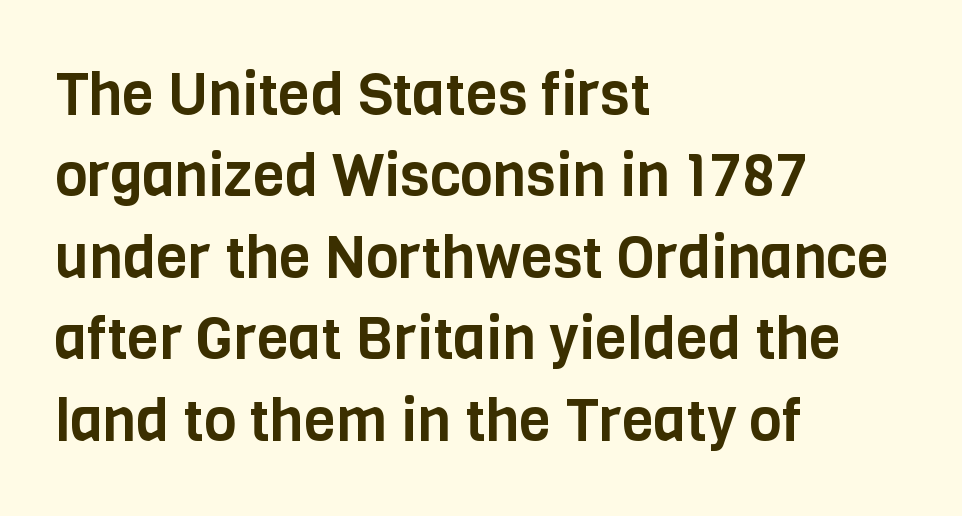
Is this a sans? Yes — the strokes have no serifs. The font's upright variant was chosen for this text. This sample has the flowing, uneven cadence of proportional lettering. These lines sit exactly where default settings would place them. The passage shown has conventional tracking throughout. The passage shown is not underscored anywhere.
